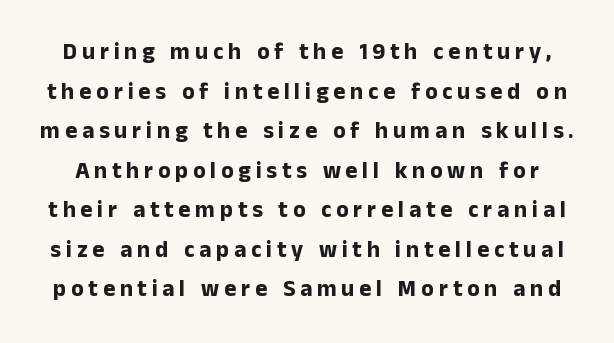
Posture: vertical. Characters follow at a spacing far wider than the type designer built in. Quick note: underline off. Typesetter's note: full bold, strokes at maximum text heaviness.
